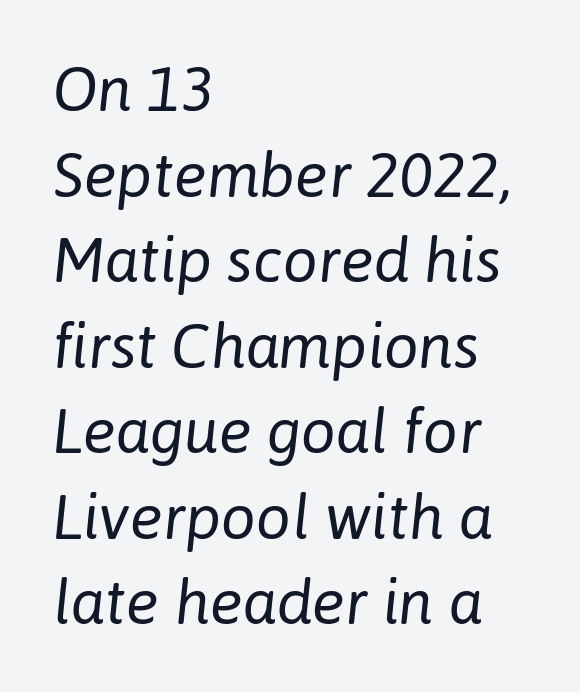
Q: Is the text bold? A: No.
Q: Is the text italic (slanted)? A: Yes, it leans right by about 6 degrees.
Q: Is the text underlined? A: No.
Q: How is the paragraph aligned? A: Left-aligned.
Q: Is the spacing between letters normal or unusually wide? A: Normal.
Q: Is the spacing between lines tight, normal or loose? A: Normal.
Q: Width (condensed, normal, or wide)? A: Normal.
Q: Stroke contrast? A: Low.
Q: x-height? A: Medium.
Q: Monospaced? A: No.
